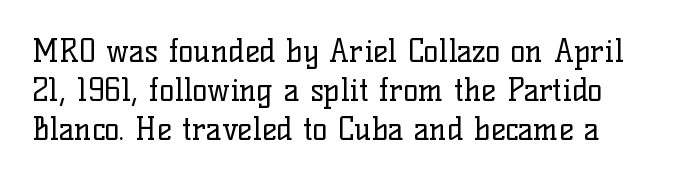
{"serif": "yes", "italic": "no", "bold": "no", "weight": "regular", "width": "normal", "stroke_contrast": "low", "x_height": "medium", "monospaced": "no", "underline": "no", "line_spacing": "normal", "line_spacing_ratio": 1.26, "letter_spacing": "normal", "letter_spacing_em": 0.0, "glyph_px": 31}
